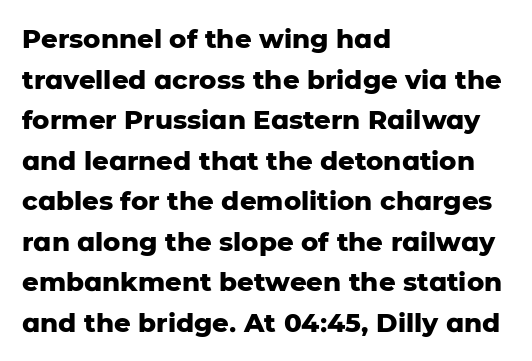
Q: Is the text bold? A: Yes.
Q: Is the text italic (slanted)? A: No, it is upright.
Q: Is the text underlined? A: No.
Q: How is the paragraph aligned? A: Left-aligned.
Q: Is the spacing between letters normal or unusually wide? A: Normal.
Q: Is the spacing between lines tight, normal or loose? A: Normal.
